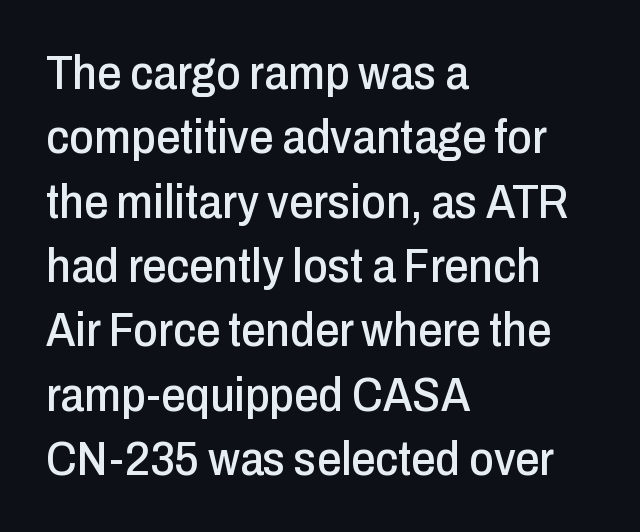
Q: Is the text italic (slanted)? A: No, it is upright.
Q: Is the typeface a serif or a sans-serif typeface? A: Sans-serif.
Q: Is the text underlined? A: No.
Q: How is the paragraph aligned? A: Left-aligned.
Q: Is the spacing between letters normal or unusually wide? A: Normal.
Q: Is the spacing between lines tight, normal or loose? A: Normal.
Q: Width (condensed, normal, or wide)? A: Condensed.
Q: Stroke contrast? A: Low.
Q: x-height? A: Medium.
Q: Monospaced? A: No.
